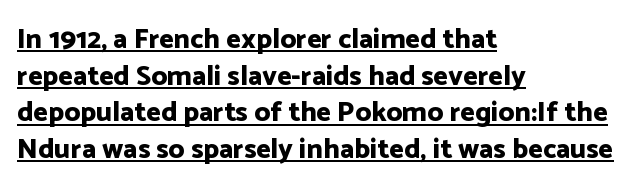
Q: Is the text bold? A: Yes.
Q: Is the text italic (slanted)? A: No, it is upright.
Q: Is the typeface a serif or a sans-serif typeface? A: Sans-serif.
Q: Is the text underlined? A: Yes.
Q: How is the paragraph aligned? A: Left-aligned.
Q: Is the spacing between letters normal or unusually wide? A: Normal.
Q: Is the spacing between lines tight, normal or loose? A: Normal.
Q: Width (condensed, normal, or wide)? A: Normal.
Q: Stroke contrast? A: Low.
Q: x-height? A: Medium.
Q: Monospaced? A: No.
